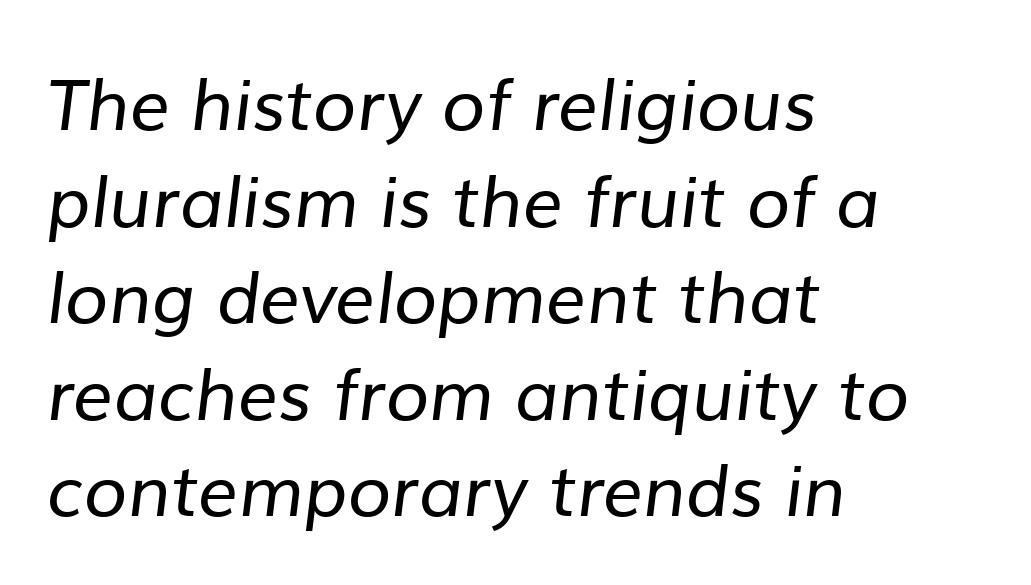
{"serif": "no", "bold": "no", "weight": "regular", "width": "normal", "stroke_contrast": "low", "x_height": "medium", "monospaced": "no", "underline": "no", "align": "left", "line_spacing": "normal", "line_spacing_ratio": 1.36, "letter_spacing": "normal", "letter_spacing_em": 0.0, "glyph_px": 71}
